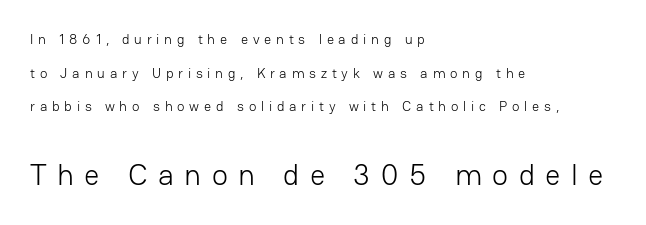
The image shows 30 px light sans-serif type, upright; set left-aligned, loose line spacing (2.41x), unusually wide letter spacing (+0.34 em), not underlined; the second (bottom) block is 2.14x larger; low stroke contrast and a medium x-height.
